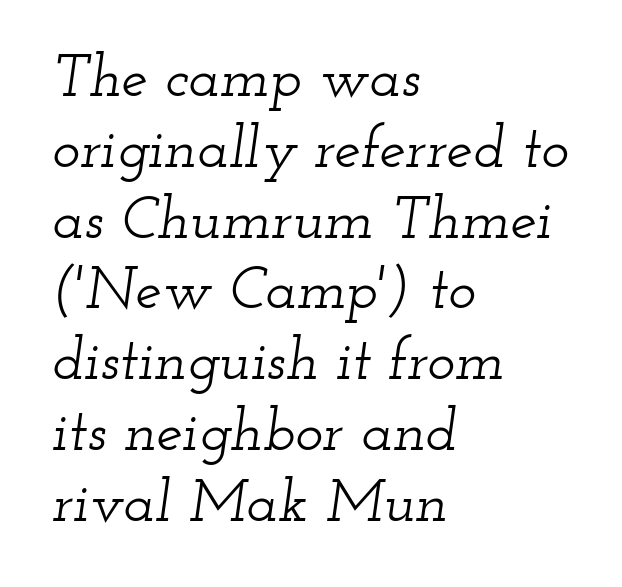
{"serif": "yes", "italic": "yes", "lean": "right", "slant_degrees": 12, "width": "wide", "stroke_contrast": "low", "x_height": "small", "monospaced": "no", "underline": "no", "align": "left", "line_spacing_ratio": 1.2, "letter_spacing": "normal", "letter_spacing_em": 0.0, "glyph_px": 59}
